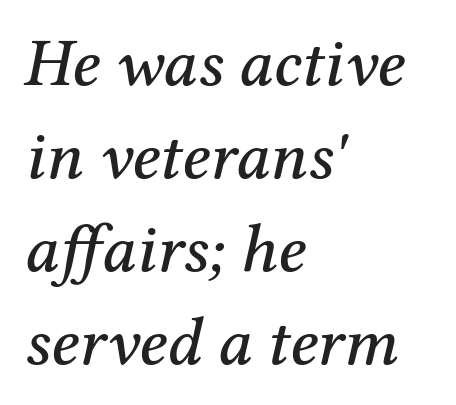
Default kerning and tracking; the words read as compact shapes. Is there much room between lines? A standard amount, neither cramped nor airy. Each letter keeps its own natural width here, so spacing adapts to shape. Short and long lines alike share a common starting point at left.
